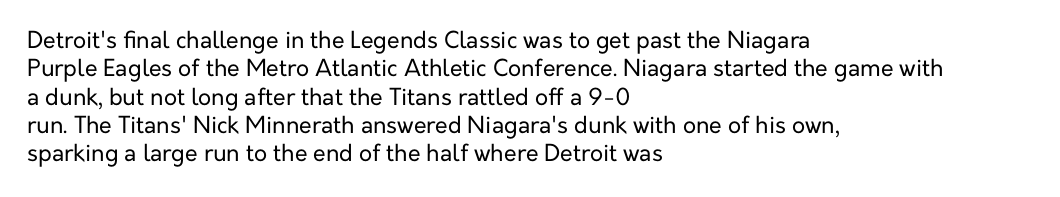
Q: Is the text bold? A: No.
Q: Is the text italic (slanted)? A: No, it is upright.
Q: Is the text underlined? A: No.
Q: How is the paragraph aligned? A: Left-aligned.
Q: Is the spacing between letters normal or unusually wide? A: Normal.
